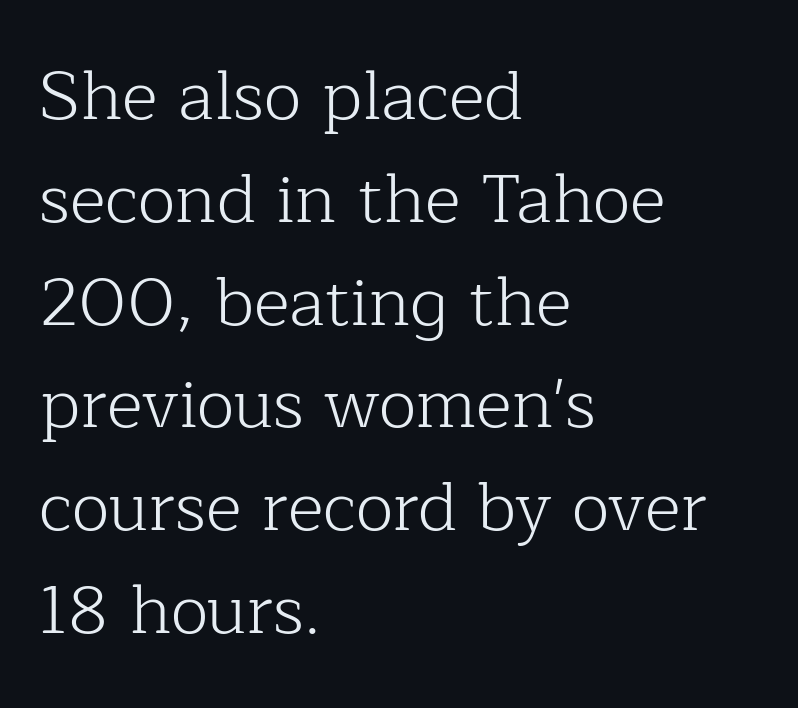
The font's upright variant was chosen for this text. Words appear dense and cohesive because spacing is normal. Note the varied advance widths — an 'i' is clearly narrower than an 'm'. Rule under the text: the space is simply empty.
